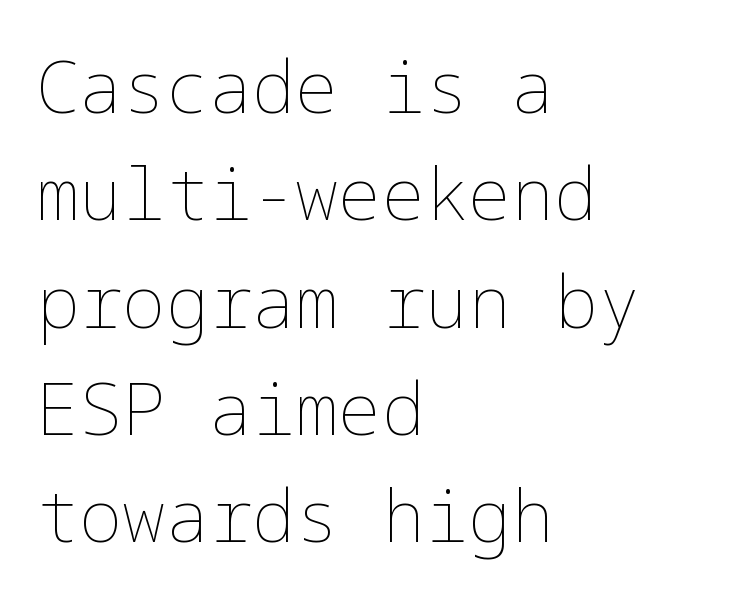
Q: Is the text bold? A: No.
Q: Is the text italic (slanted)? A: No, it is upright.
Q: Is the text underlined? A: No.
Q: How is the paragraph aligned? A: Left-aligned.
Q: Is the spacing between letters normal or unusually wide? A: Normal.
Q: Is the spacing between lines tight, normal or loose? A: Normal.
Q: Width (condensed, normal, or wide)? A: Normal.
Q: Stroke contrast? A: Low.
Q: x-height? A: Medium.
